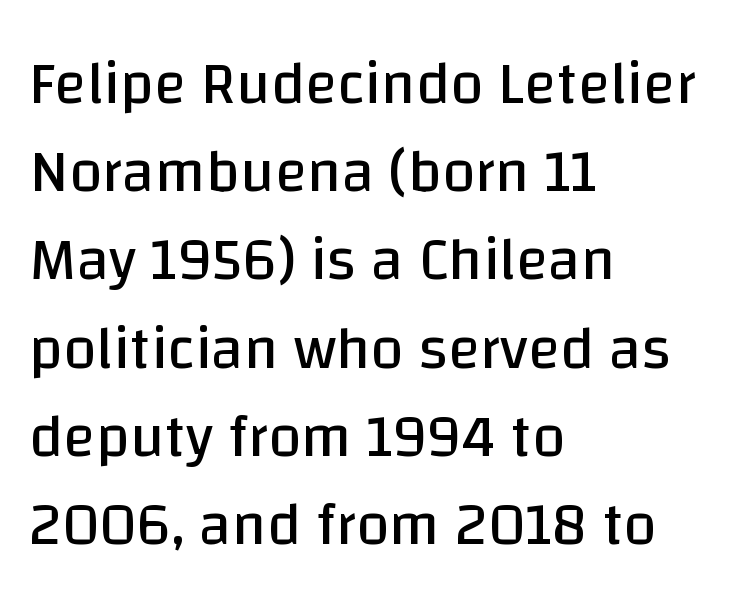
Q: Is the text bold? A: No.
Q: Is the text italic (slanted)? A: No, it is upright.
Q: Is the typeface a serif or a sans-serif typeface? A: Sans-serif.
Q: Is the text underlined? A: No.
Q: How is the paragraph aligned? A: Left-aligned.
Q: Is the spacing between letters normal or unusually wide? A: Normal.
Q: Is the spacing between lines tight, normal or loose? A: Normal.
Q: Width (condensed, normal, or wide)? A: Normal.
Q: Stroke contrast? A: Low.
Q: x-height? A: Large.
Q: Monospaced? A: No.
